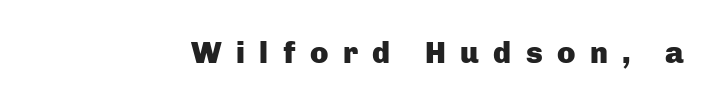
{"serif": "no", "italic": "no", "bold": "yes", "weight": "heavy", "width": "normal", "stroke_contrast": "low", "x_height": "medium", "monospaced": "no", "underline": "no", "letter_spacing": "wide", "letter_spacing_em": 0.48, "glyph_px": 30}
